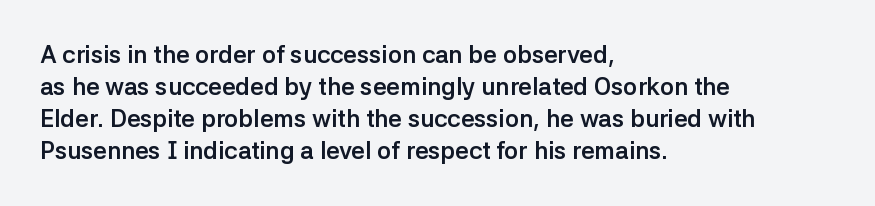
The image shows 24 px bold type, upright; set left-aligned, normal line spacing (1.34x), normal letter spacing, not underlined.
